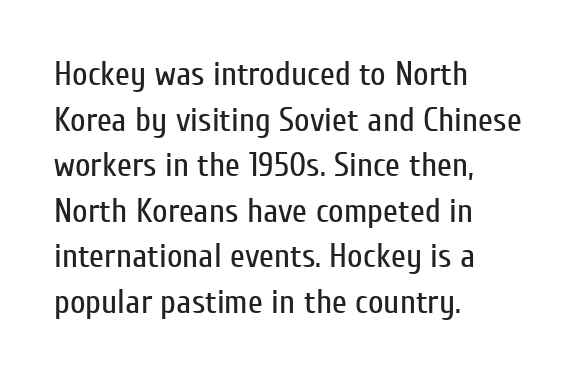
The image shows 34 px regular-weight, condensed sans-serif type, upright; set left-aligned, normal line spacing (1.34x), normal letter spacing, not underlined; low stroke contrast and a medium x-height.
